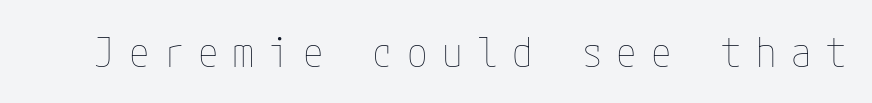
A bare baseline throughout the passage. No letter is thick-stroked: the sample isn't bold. Glyph-to-glyph distance is far greater than everyday printed text. It's the straight-up-and-down kind of type.
